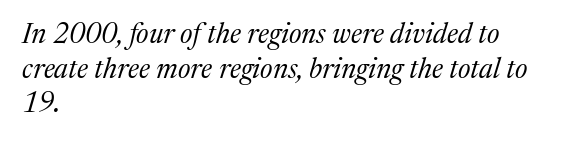
{"serif": "yes", "italic": "yes", "lean": "right", "slant_degrees": 17, "bold": "no", "weight": "regular", "width": "normal", "stroke_contrast": "medium", "x_height": "medium", "monospaced": "no", "underline": "no", "align": "left", "line_spacing_ratio": 1.24, "letter_spacing": "normal", "letter_spacing_em": 0.0, "glyph_px": 28}
